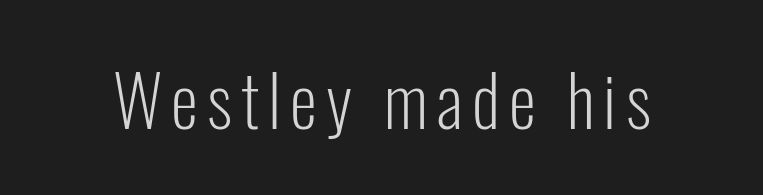
No extra ink here — the face is not bold. Font category for this specimen: sans-serif. These lines are rendered in a variable-pitch font. Ordinary non-slanted type is in use. The gap between lines stays unmarked.
